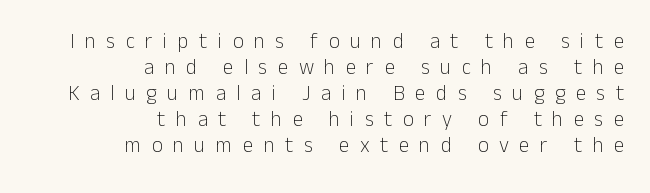
{"italic": "no", "bold": "no", "underline": "no", "align": "right", "line_spacing_ratio": 1.24, "letter_spacing": "wide", "letter_spacing_em": 0.5, "glyph_px": 21}
